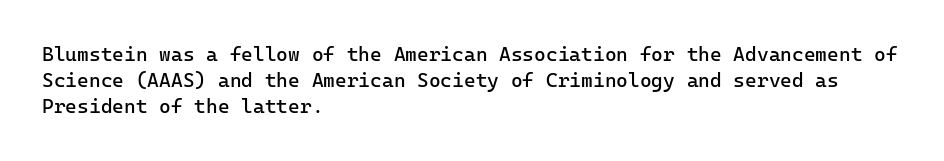
Q: Is the text bold? A: No.
Q: Is the text italic (slanted)? A: No, it is upright.
Q: Is the text underlined? A: No.
Q: How is the paragraph aligned? A: Left-aligned.
Q: Is the spacing between letters normal or unusually wide? A: Normal.
Q: Is the spacing between lines tight, normal or loose? A: Normal.
